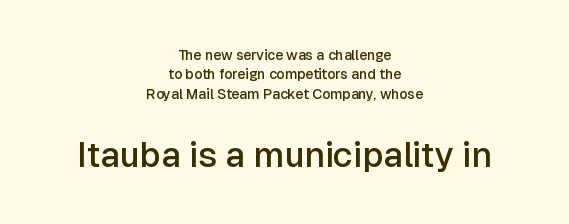
Q: Is the text bold? A: Semi-bold.
Q: Is the text italic (slanted)? A: No, it is upright.
Q: Is the typeface a serif or a sans-serif typeface? A: Sans-serif.
Q: Is the text underlined? A: No.
Q: How is the paragraph aligned? A: Centered.
Q: Is the spacing between letters normal or unusually wide? A: Normal.
Q: Is the spacing between lines tight, normal or loose? A: Normal.
Q: Which block of text is set in a larger size, the first (top) or the second (bottom)? A: The second (bottom) one.
Q: Width (condensed, normal, or wide)? A: Normal.
Q: Stroke contrast? A: Low.
Q: x-height? A: Medium.
Q: Monospaced? A: No.
